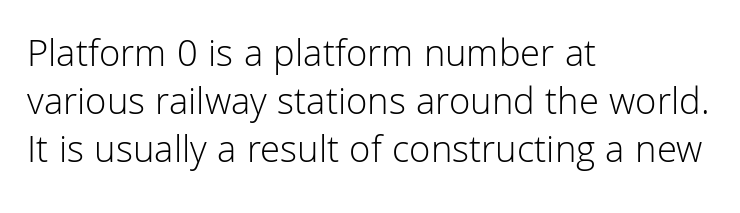
The image shows 39 px light sans-serif type, upright; set left-aligned, line spacing 1.23x, normal letter spacing, not underlined; low stroke contrast and a medium x-height.
